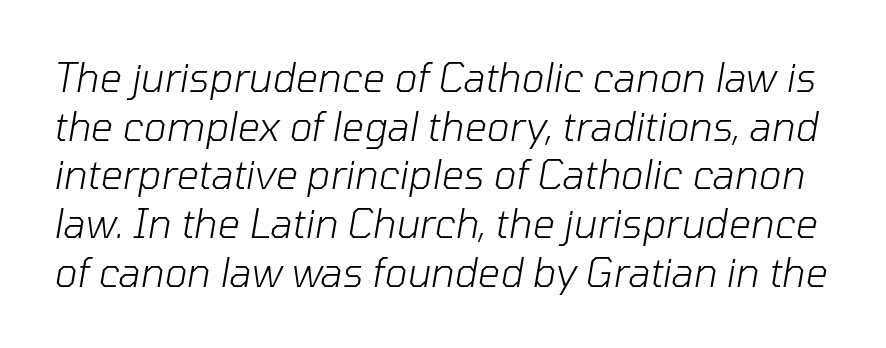
Q: Is the text bold? A: No.
Q: Is the text italic (slanted)? A: Yes, it leans right by about 10 degrees.
Q: Is the text underlined? A: No.
Q: Is the spacing between letters normal or unusually wide? A: Normal.
Q: Is the spacing between lines tight, normal or loose? A: Normal.
Q: Width (condensed, normal, or wide)? A: Normal.
Q: Stroke contrast? A: Low.
Q: x-height? A: Medium.
Q: Monospaced? A: No.
